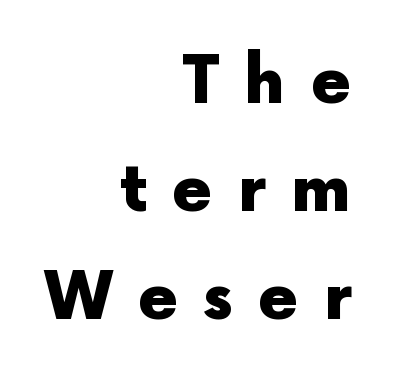
Right-aligned paragraph, ragged on the left. Every stem runs plumb, perpendicular to the baseline. Look at the tracking — it's clearly loosened, letters drifting apart. A bare baseline throughout the passage.
